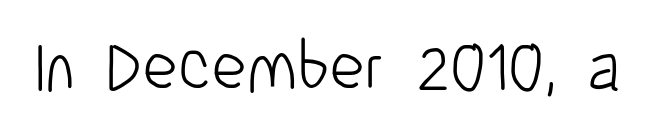
Each word holds together tightly as a unit, with standard inter-letter gaps. A roman cut, with each character standing at attention. Spacing verdict: proportional, widths tailored to each character. The zone under the glyphs is completely vacant. Stroke thickness stays within the range of a standard reading face or lighter.
